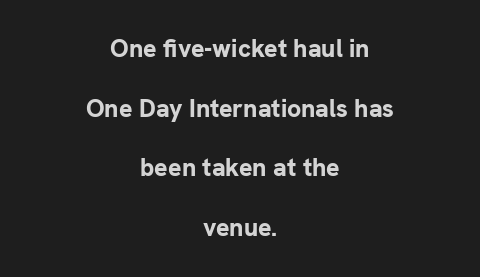
Q: Is the text bold? A: Yes.
Q: Is the text italic (slanted)? A: No, it is upright.
Q: Is the text underlined? A: No.
Q: How is the paragraph aligned? A: Centered.
Q: Is the spacing between letters normal or unusually wide? A: Normal.
Q: Is the spacing between lines tight, normal or loose? A: Loose.
